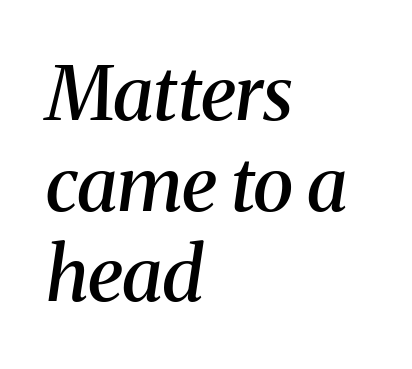
The image shows 75 px semibold serif type, italic (leaning right); set left-aligned, line spacing 1.21x, normal letter spacing, not underlined; medium stroke contrast and a medium x-height.
